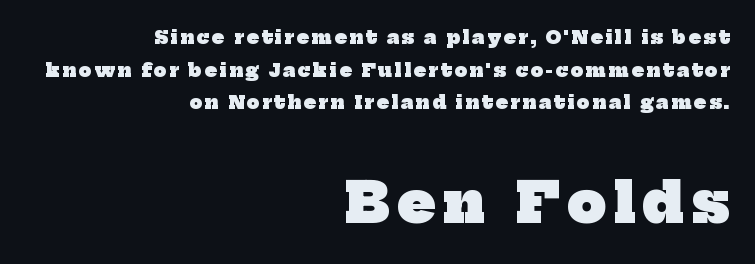
The image shows 55 px heavy serif type; set right-aligned, line spacing 1.81x, not underlined; the second (bottom) block is 3.06x larger; low stroke contrast and a medium x-height.
